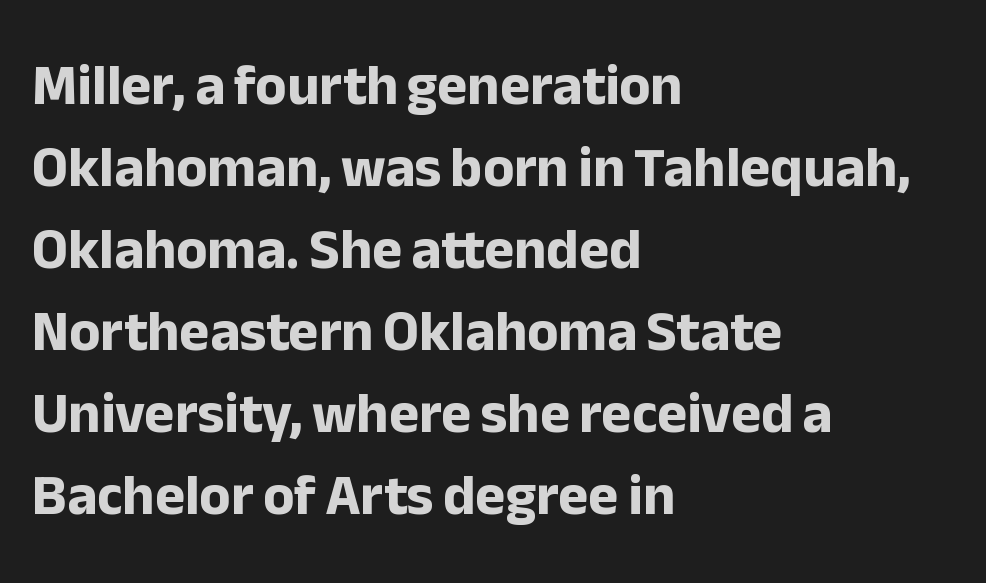
Every stem runs plumb, perpendicular to the baseline. Is the block centered? No — it sits flush against the left margin. Looks like regular typesetting: each glyph gets only the width it needs. The font is running at its bold setting.
